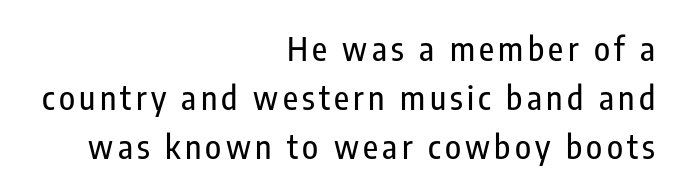
Reading down the column, the eye jumps a familiar distance to each next line. Each letter keeps its own natural width here, so spacing adapts to shape. The glyphs in this specimen are sans serif. Check the space under the baseline: it is left empty. Characters remain perfectly vertical along every line. The typesetter chose a ragged-left arrangement here.
